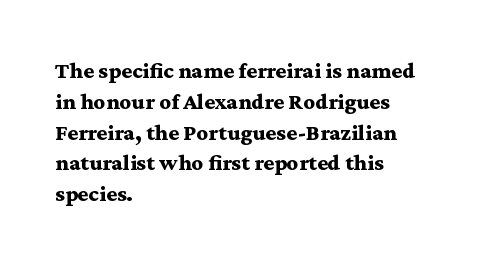
The image shows 23 px bold type, upright; set left-aligned, normal line spacing (1.34x), normal letter spacing, not underlined.
